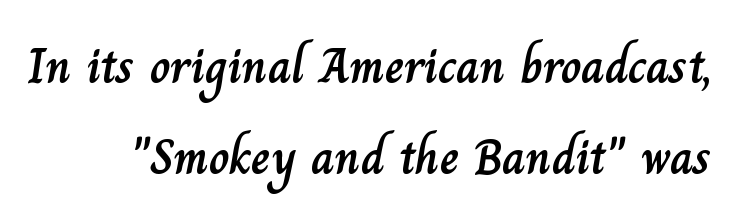
{"width": "normal", "stroke_contrast": "low", "x_height": "small", "monospaced": "no", "underline": "no", "line_spacing_ratio": 1.79, "letter_spacing": "normal", "letter_spacing_em": 0.0, "glyph_px": 51}
